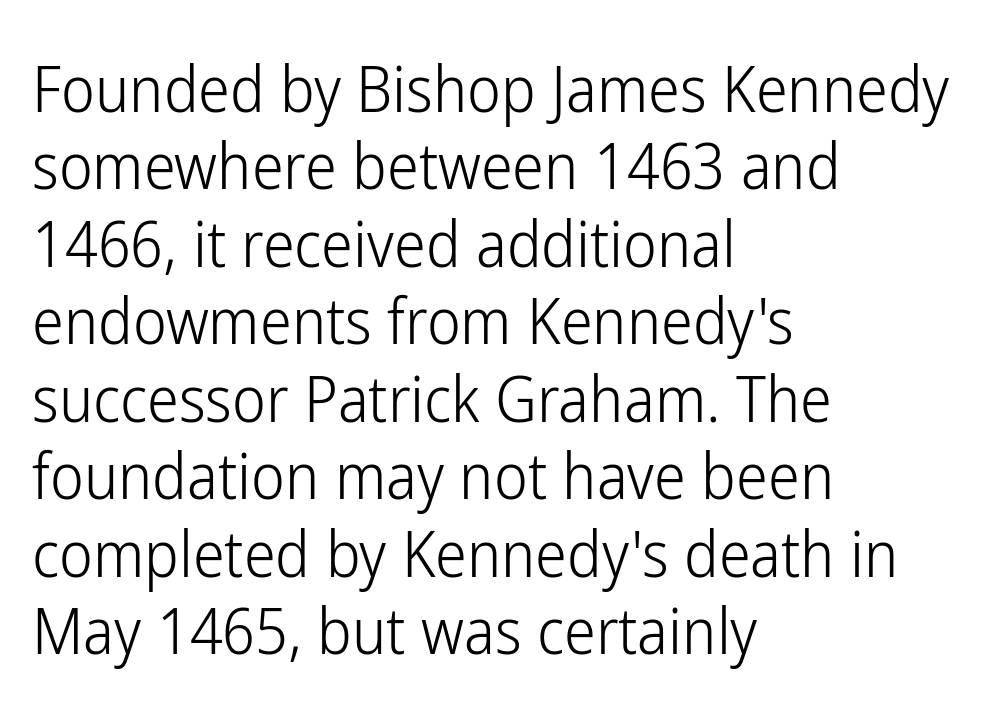
The image shows 64 px light, condensed sans-serif type, upright; set left-aligned, line spacing 1.21x, normal letter spacing, not underlined; low stroke contrast and a medium x-height.
